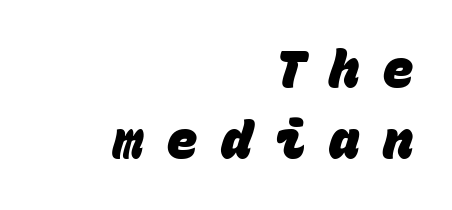
Q: Is the text bold? A: Yes.
Q: Is the typeface a serif or a sans-serif typeface? A: Sans-serif.
Q: Is the text underlined? A: No.
Q: How is the paragraph aligned? A: Right-aligned.
Q: Is the spacing between letters normal or unusually wide? A: Unusually wide.
Q: Is the spacing between lines tight, normal or loose? A: Normal.
Q: Width (condensed, normal, or wide)? A: Normal.
Q: Stroke contrast? A: Low.
Q: x-height? A: Large.
Q: Monospaced? A: Yes.
